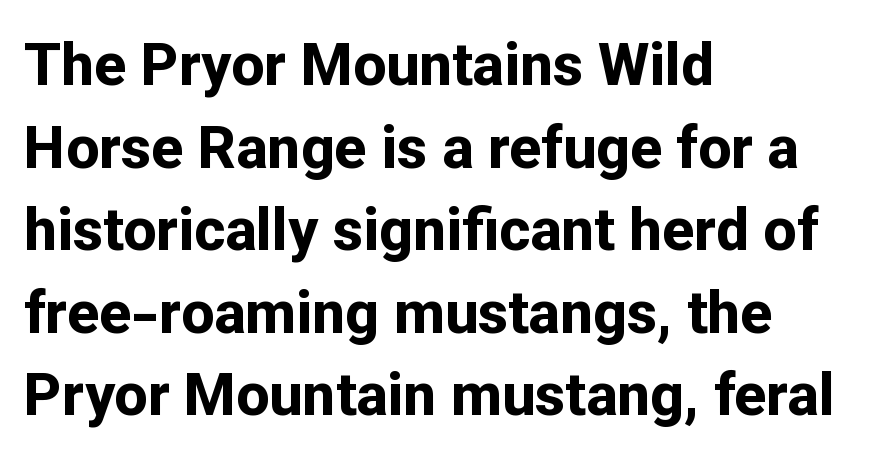
Q: Is the text bold? A: Yes.
Q: Is the text italic (slanted)? A: No, it is upright.
Q: Is the typeface a serif or a sans-serif typeface? A: Sans-serif.
Q: Is the text underlined? A: No.
Q: How is the paragraph aligned? A: Left-aligned.
Q: Is the spacing between letters normal or unusually wide? A: Normal.
Q: Is the spacing between lines tight, normal or loose? A: Normal.
Q: Width (condensed, normal, or wide)? A: Normal.
Q: Stroke contrast? A: Low.
Q: x-height? A: Medium.
Q: Monospaced? A: No.
